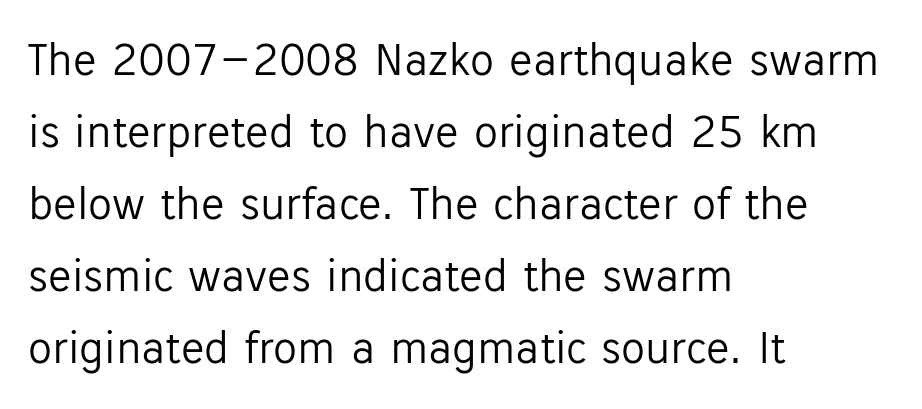
The image shows 48 px light sans-serif type, upright; set left-aligned, normal line spacing (1.5x), normal letter spacing, not underlined; low stroke contrast and a medium x-height.
